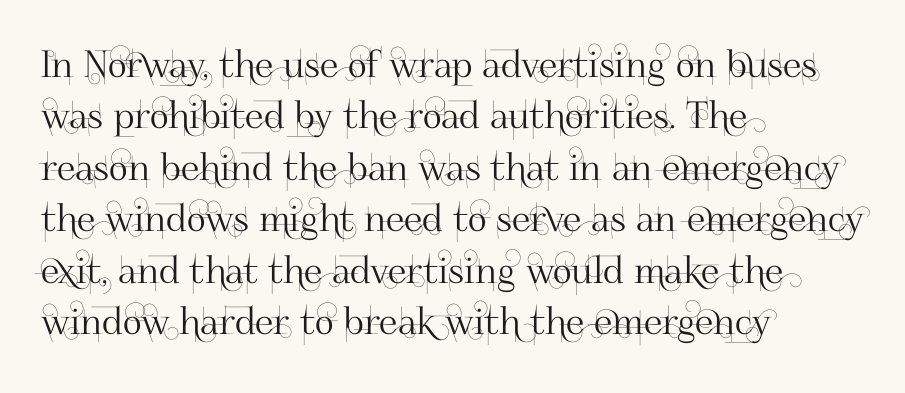
Q: Is the text italic (slanted)? A: No, it is upright.
Q: Is the typeface a serif or a sans-serif typeface? A: Sans-serif.
Q: Is the text underlined? A: No.
Q: How is the paragraph aligned? A: Left-aligned.
Q: Is the spacing between letters normal or unusually wide? A: Normal.
Q: Is the spacing between lines tight, normal or loose? A: Normal.
Q: Width (condensed, normal, or wide)? A: Normal.
Q: Stroke contrast? A: High.
Q: x-height? A: Small.
Q: Monospaced? A: No.
